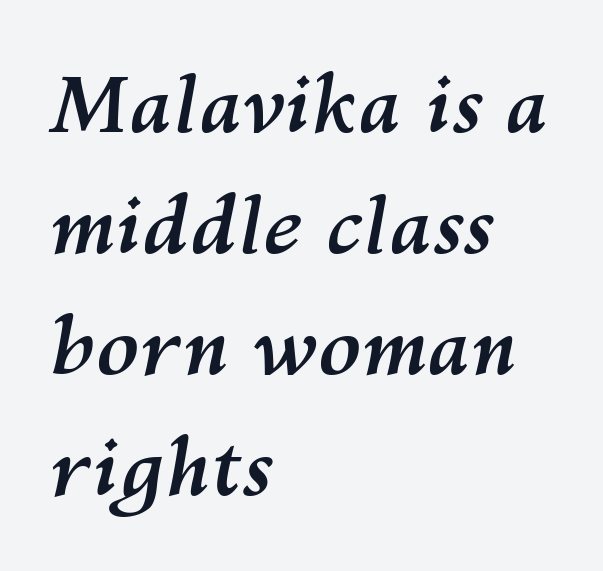
Q: Is the text bold? A: Yes.
Q: Is the text italic (slanted)? A: Yes, it leans right by about 10 degrees.
Q: Is the text underlined? A: No.
Q: How is the paragraph aligned? A: Left-aligned.
Q: Is the spacing between letters normal or unusually wide? A: Normal.
Q: Is the spacing between lines tight, normal or loose? A: Normal.
Q: Width (condensed, normal, or wide)? A: Normal.
Q: Stroke contrast? A: Medium.
Q: x-height? A: Medium.
Q: Monospaced? A: No.
